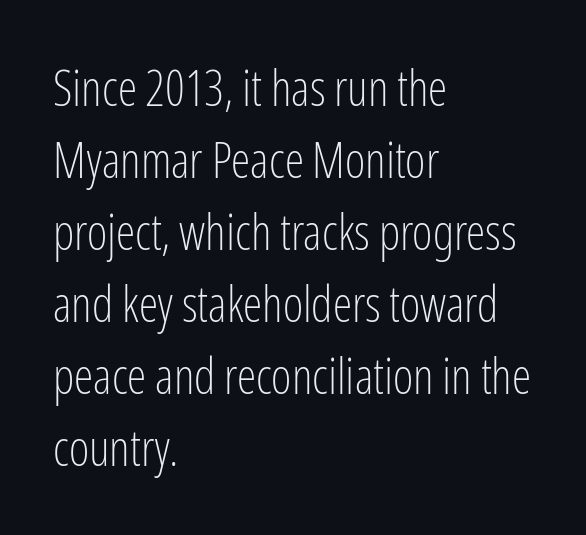
Q: Is the text bold? A: No.
Q: Is the text italic (slanted)? A: No, it is upright.
Q: Is the typeface a serif or a sans-serif typeface? A: Sans-serif.
Q: Is the text underlined? A: No.
Q: How is the paragraph aligned? A: Left-aligned.
Q: Is the spacing between letters normal or unusually wide? A: Normal.
Q: Is the spacing between lines tight, normal or loose? A: Normal.
Q: Width (condensed, normal, or wide)? A: Condensed.
Q: Stroke contrast? A: Low.
Q: x-height? A: Medium.
Q: Monospaced? A: No.
